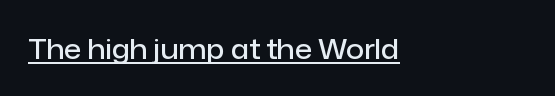
{"serif": "no", "italic": "no", "bold": "semi", "weight": "semibold", "width": "normal", "stroke_contrast": "low", "x_height": "medium", "monospaced": "no", "underline": "yes", "align": "left", "letter_spacing": "normal", "letter_spacing_em": 0.0, "glyph_px": 28}
